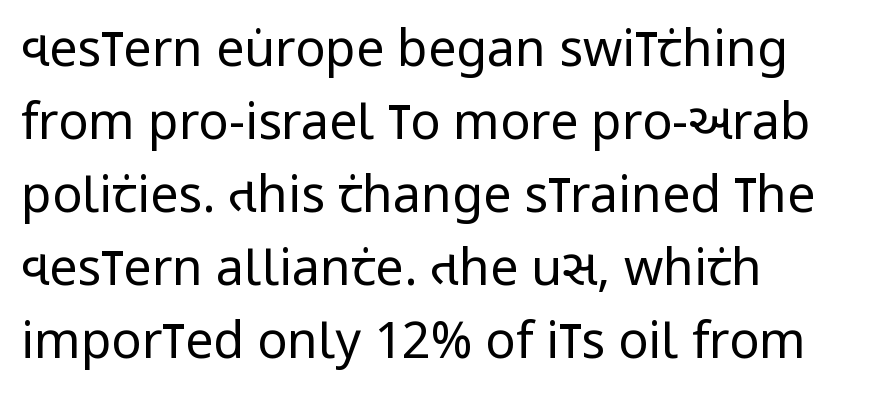
Q: Is the text bold? A: No.
Q: Is the text italic (slanted)? A: No, it is upright.
Q: Is the typeface a serif or a sans-serif typeface? A: Sans-serif.
Q: Is the text underlined? A: No.
Q: How is the paragraph aligned? A: Left-aligned.
Q: Is the spacing between letters normal or unusually wide? A: Normal.
Q: Is the spacing between lines tight, normal or loose? A: Normal.
Q: Width (condensed, normal, or wide)? A: Condensed.
Q: Stroke contrast? A: Low.
Q: x-height? A: Large.
Q: Monospaced? A: No.
